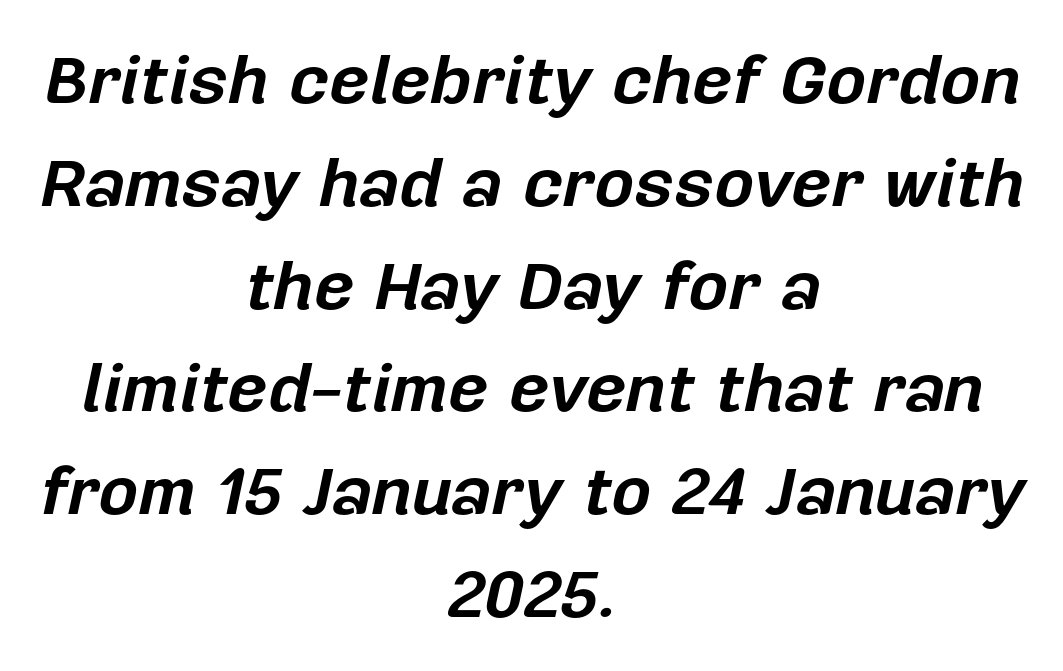
The image shows 69 px bold type, italic (leaning right); set centered, normal line spacing (1.49x), normal letter spacing, not underlined; low stroke contrast and a medium x-height.
